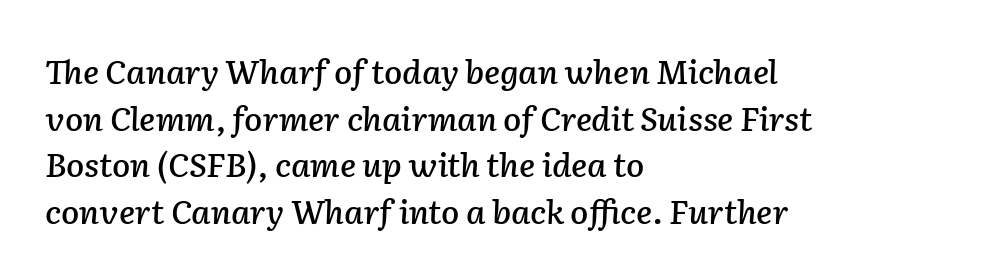
{"italic": "yes", "lean": "right", "slant_degrees": 2, "width": "normal", "stroke_contrast": "low", "x_height": "medium", "monospaced": "no", "underline": "no", "align": "left", "line_spacing": "normal", "line_spacing_ratio": 1.41, "letter_spacing": "normal", "letter_spacing_em": 0.0, "glyph_px": 33}
